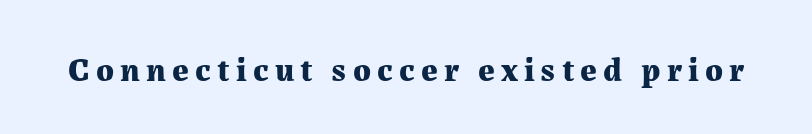
{"serif": "yes", "italic": "no", "bold": "yes", "weight": "bold", "width": "normal", "stroke_contrast": "medium", "x_height": "medium", "monospaced": "no", "underline": "no", "glyph_px": 33}
